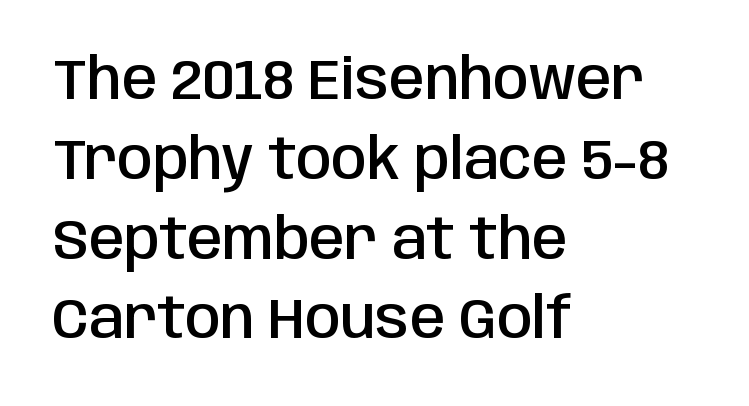
The image shows 57 px semibold, condensed sans-serif type, upright; set left-aligned, normal line spacing (1.4x), normal letter spacing, not underlined; low stroke contrast and a large x-height.
